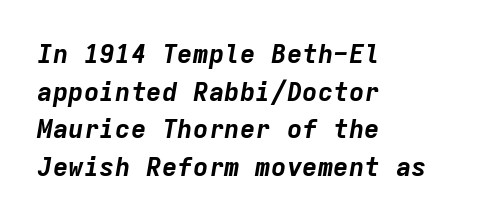
The image shows 26 px bold type, italic (leaning right); set left-aligned, normal line spacing (1.45x), normal letter spacing, not underlined.
